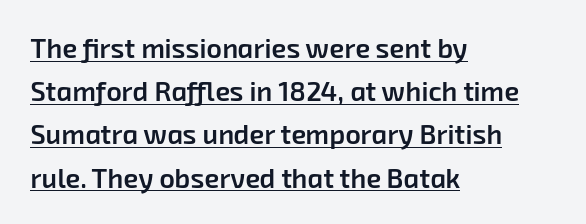
These lines keep a tight, regular rhythm from letter to letter. The rendered words wear a rule along their underside. The characters look somewhat weighty, a semibold short of true bold. All the whitespace from short lines collects on the right. A normal amount of white space separates one row of letters from the next.
